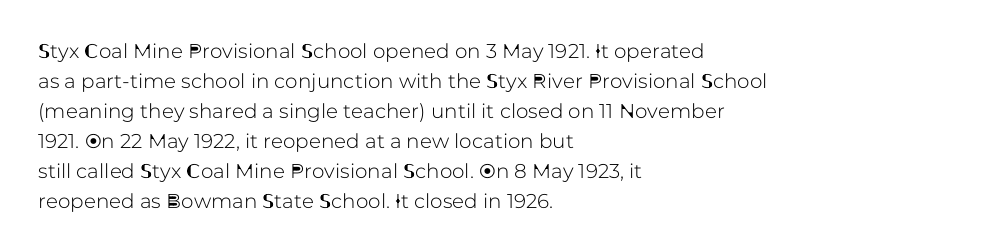
Q: Is the text italic (slanted)? A: No, it is upright.
Q: Is the text underlined? A: No.
Q: How is the paragraph aligned? A: Left-aligned.
Q: Is the spacing between letters normal or unusually wide? A: Normal.
Q: Is the spacing between lines tight, normal or loose? A: Normal.
